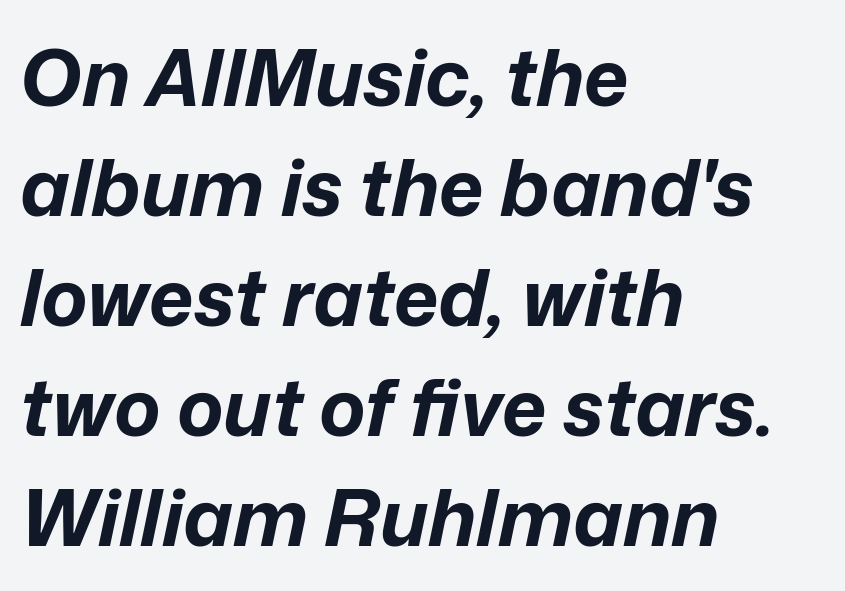
{"italic": "yes", "lean": "right", "slant_degrees": 12, "bold": "yes", "weight": "bold", "width": "normal", "stroke_contrast": "low", "x_height": "medium", "monospaced": "no", "underline": "no", "align": "left", "line_spacing": "normal", "line_spacing_ratio": 1.41, "letter_spacing": "normal", "letter_spacing_em": 0.0, "glyph_px": 78}
